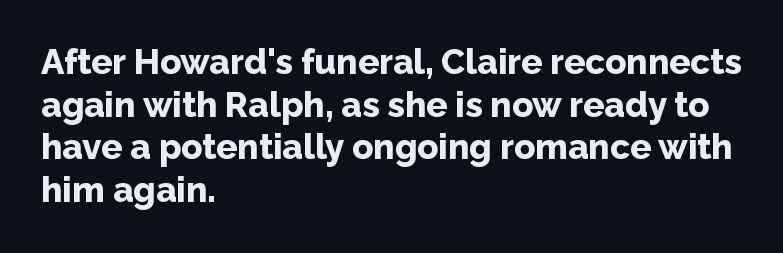
Q: Is the text bold? A: Yes.
Q: Is the text italic (slanted)? A: No, it is upright.
Q: Is the typeface a serif or a sans-serif typeface? A: Sans-serif.
Q: Is the text underlined? A: No.
Q: How is the paragraph aligned? A: Left-aligned.
Q: Is the spacing between letters normal or unusually wide? A: Normal.
Q: Width (condensed, normal, or wide)? A: Normal.
Q: Stroke contrast? A: Low.
Q: x-height? A: Medium.
Q: Monospaced? A: No.
